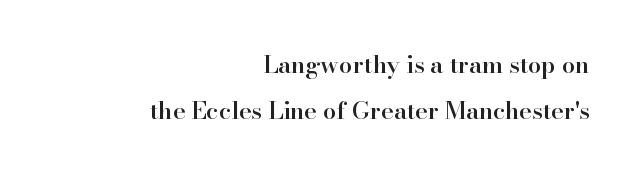
{"italic": "no", "bold": "semi", "underline": "no", "align": "right", "line_spacing": "loose", "line_spacing_ratio": 1.9, "letter_spacing": "normal", "letter_spacing_em": 0.0, "glyph_px": 24}
